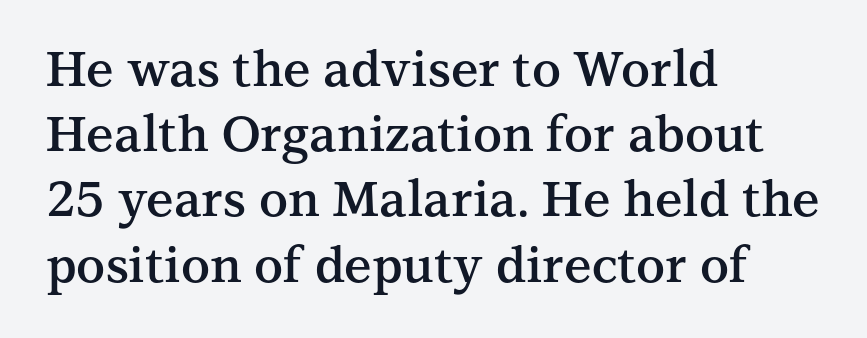
{"serif": "yes", "italic": "no", "bold": "semi", "weight": "semibold", "width": "normal", "stroke_contrast": "medium", "x_height": "medium", "monospaced": "no", "underline": "no", "align": "left", "line_spacing": "normal", "line_spacing_ratio": 1.33, "letter_spacing": "normal", "letter_spacing_em": 0.0, "glyph_px": 49}
